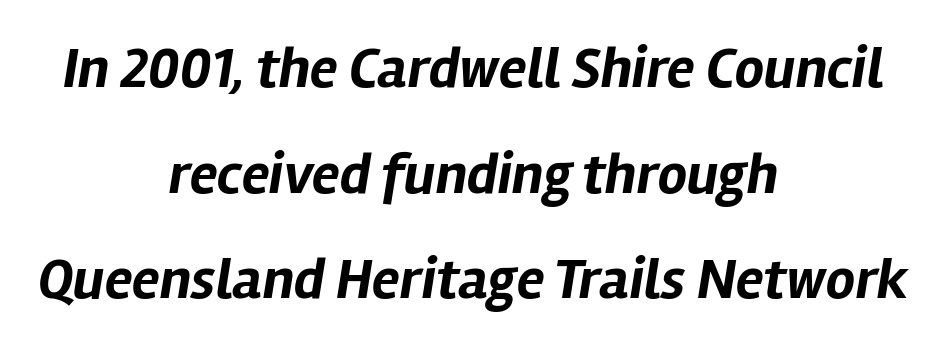
{"italic": "yes", "lean": "right", "slant_degrees": 12, "bold": "yes", "weight": "bold", "width": "normal", "stroke_contrast": "low", "x_height": "medium", "monospaced": "no", "underline": "no", "align": "center", "line_spacing_ratio": 1.82, "letter_spacing": "normal", "letter_spacing_em": 0.0, "glyph_px": 58}
